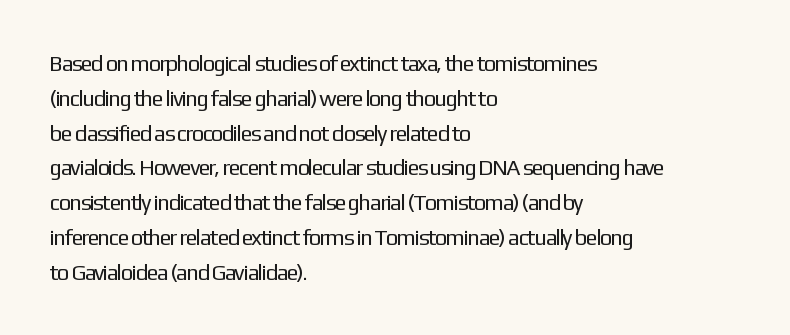
{"italic": "no", "bold": "no", "underline": "no", "align": "left", "line_spacing": "normal", "line_spacing_ratio": 1.58, "letter_spacing": "normal", "letter_spacing_em": 0.0, "glyph_px": 22}
